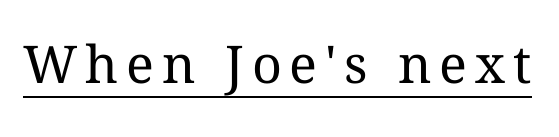
Q: Is the text bold? A: No.
Q: Is the text italic (slanted)? A: No, it is upright.
Q: Is the text underlined? A: Yes.
Q: Width (condensed, normal, or wide)? A: Normal.
Q: Stroke contrast? A: Medium.
Q: x-height? A: Medium.
Q: Monospaced? A: No.
